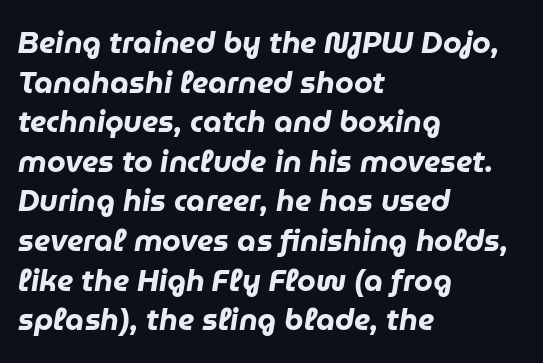
The image shows 30 px heavy type, italic (leaning right); set left-aligned, normal line spacing (1.32x), normal letter spacing, not underlined; low stroke contrast and a medium x-height.
